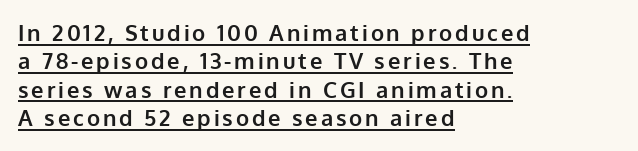
{"italic": "no", "bold": "yes", "underline": "yes", "align": "left", "line_spacing": "normal", "line_spacing_ratio": 1.29, "glyph_px": 22}
